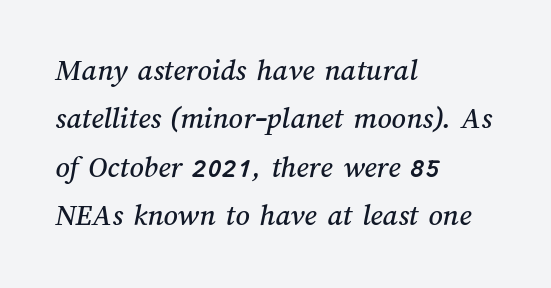
{"width": "normal", "stroke_contrast": "medium", "x_height": "medium", "monospaced": "no", "underline": "no", "align": "left", "line_spacing": "normal", "line_spacing_ratio": 1.56, "letter_spacing": "normal", "letter_spacing_em": 0.0, "glyph_px": 31}
